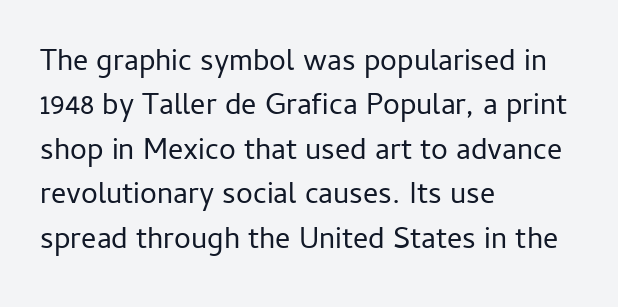
Q: Is the text bold? A: No.
Q: Is the text italic (slanted)? A: No, it is upright.
Q: Is the typeface a serif or a sans-serif typeface? A: Sans-serif.
Q: Is the text underlined? A: No.
Q: How is the paragraph aligned? A: Left-aligned.
Q: Is the spacing between letters normal or unusually wide? A: Normal.
Q: Is the spacing between lines tight, normal or loose? A: Normal.
Q: Width (condensed, normal, or wide)? A: Normal.
Q: Stroke contrast? A: Low.
Q: x-height? A: Medium.
Q: Monospaced? A: No.
